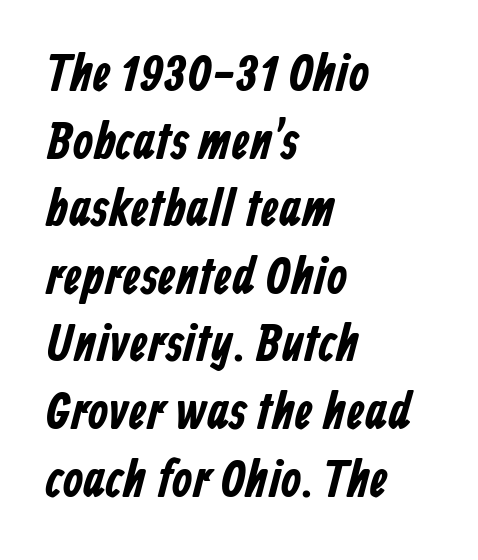
{"serif": "no", "width": "condensed", "stroke_contrast": "low", "x_height": "medium", "monospaced": "no", "underline": "no", "align": "left", "line_spacing": "normal", "line_spacing_ratio": 1.3, "letter_spacing": "normal", "letter_spacing_em": 0.0, "glyph_px": 52}
